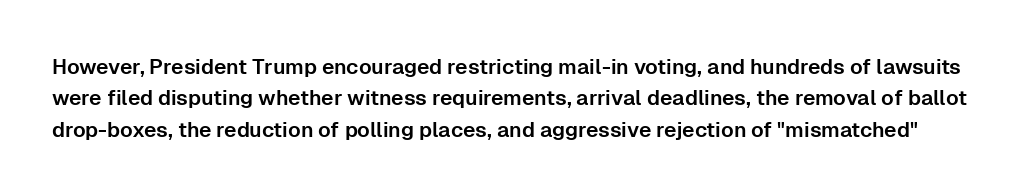
Q: Is the text italic (slanted)? A: No, it is upright.
Q: Is the text underlined? A: No.
Q: Is the spacing between letters normal or unusually wide? A: Normal.
Q: Is the spacing between lines tight, normal or loose? A: Normal.
